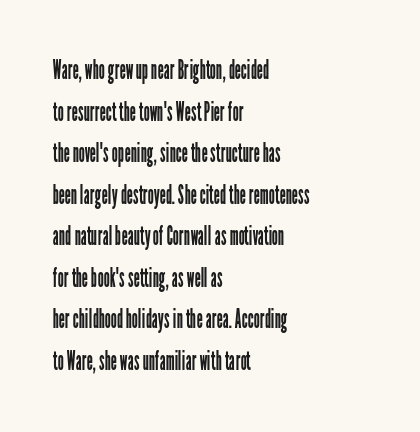
{"italic": "no", "bold": "no", "underline": "no", "align": "left", "line_spacing": "normal", "line_spacing_ratio": 1.54, "letter_spacing": "normal", "letter_spacing_em": 0.0, "glyph_px": 27}
